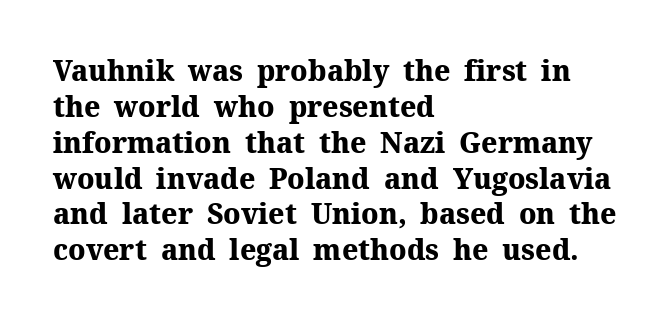
{"serif": "yes", "italic": "no", "bold": "yes", "weight": "heavy", "width": "normal", "stroke_contrast": "medium", "x_height": "medium", "monospaced": "no", "underline": "no", "align": "left", "line_spacing": "normal", "line_spacing_ratio": 1.28, "letter_spacing": "normal", "letter_spacing_em": 0.0, "glyph_px": 28}
